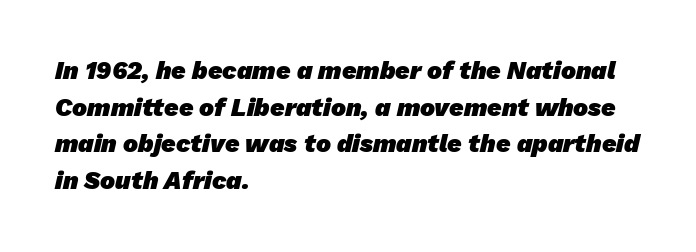
Line spacing here is normal. Nobody touched the tracking dial on this one. Students, this is bold: see how much ink each stroke carries. Descender tails drop into unmarked territory.
